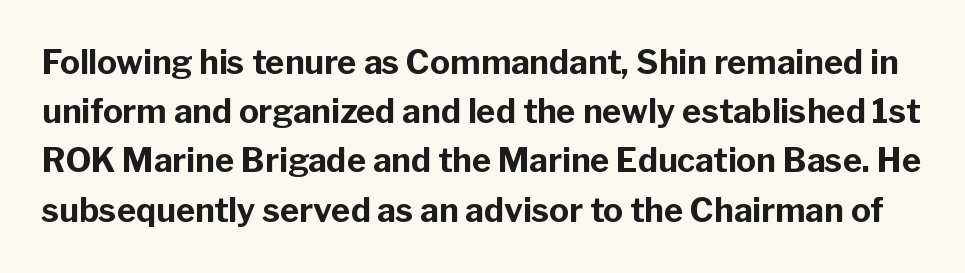
Classification — sans serif. These words are printed bold, with thick strokes throughout. Spacing verdict: proportional, widths tailored to each character. A roman cut, with each character standing at attention.
